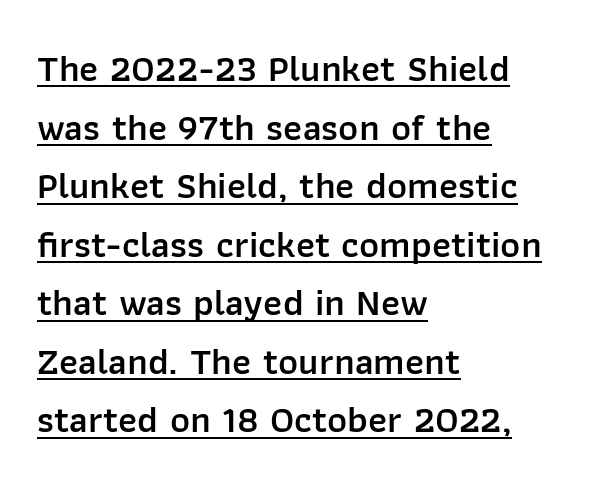
{"serif": "no", "italic": "no", "bold": "semi", "weight": "semibold", "width": "normal", "stroke_contrast": "low", "x_height": "medium", "monospaced": "no", "underline": "yes", "align": "left", "line_spacing": "normal", "line_spacing_ratio": 1.54, "letter_spacing": "normal", "letter_spacing_em": 0.0, "glyph_px": 38}
